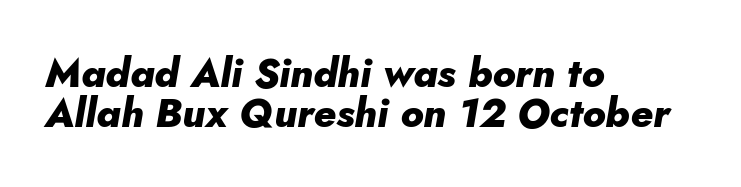
Q: Is the text bold? A: Yes.
Q: Is the text italic (slanted)? A: Yes, it leans right by about 10 degrees.
Q: Is the text underlined? A: No.
Q: How is the paragraph aligned? A: Left-aligned.
Q: Is the spacing between letters normal or unusually wide? A: Normal.
Q: Is the spacing between lines tight, normal or loose? A: Tight.
Q: Width (condensed, normal, or wide)? A: Normal.
Q: Stroke contrast? A: Low.
Q: x-height? A: Small.
Q: Monospaced? A: No.
